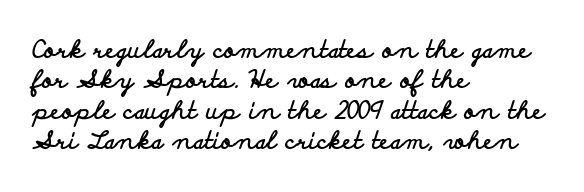
{"bold": "yes", "underline": "no", "align": "left", "line_spacing": "normal", "line_spacing_ratio": 1.27, "letter_spacing": "normal", "letter_spacing_em": 0.0, "glyph_px": 24}
